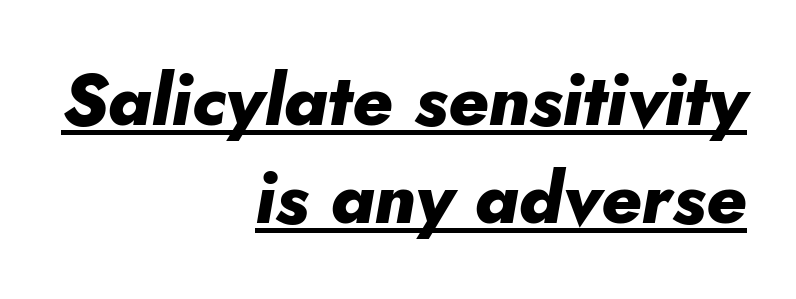
The image shows 72 px heavy type, italic (leaning right); set right-aligned, normal line spacing (1.36x), normal letter spacing, underlined; low stroke contrast and a small x-height.
